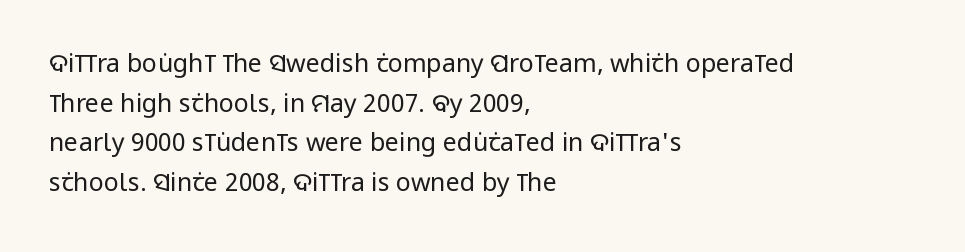
{"italic": "no", "bold": "no", "underline": "no", "align": "left", "line_spacing": "normal", "line_spacing_ratio": 1.59, "letter_spacing": "normal", "letter_spacing_em": 0.0, "glyph_px": 25}
